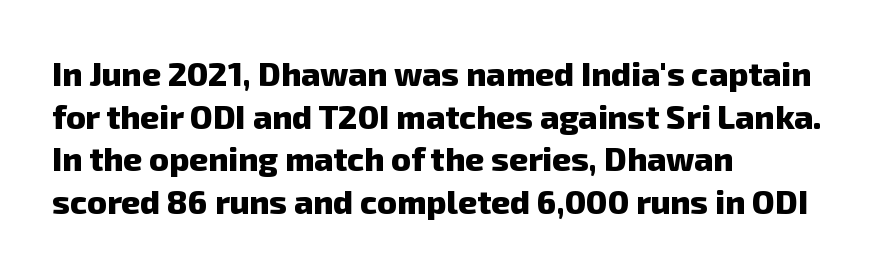
Q: Is the text bold? A: Yes.
Q: Is the typeface a serif or a sans-serif typeface? A: Sans-serif.
Q: Is the text underlined? A: No.
Q: How is the paragraph aligned? A: Left-aligned.
Q: Is the spacing between letters normal or unusually wide? A: Normal.
Q: Is the spacing between lines tight, normal or loose? A: Normal.
Q: Width (condensed, normal, or wide)? A: Normal.
Q: Stroke contrast? A: Low.
Q: x-height? A: Medium.
Q: Monospaced? A: No.
